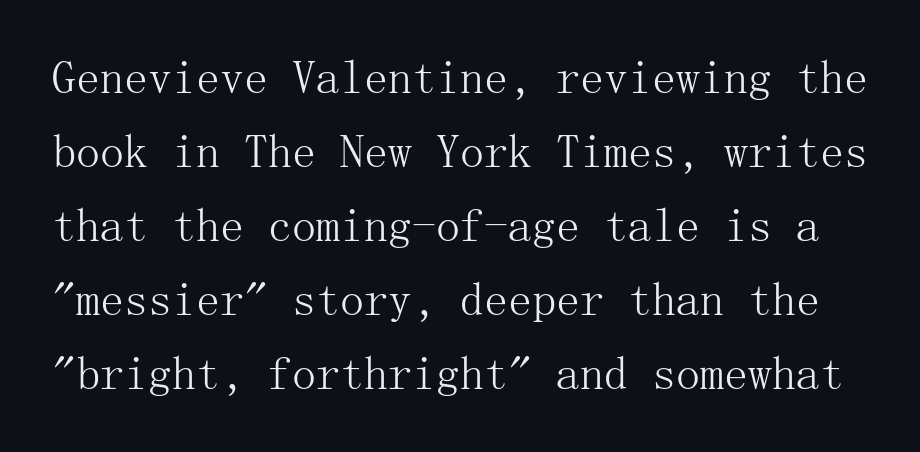
Q: Is the text bold? A: No.
Q: Is the text italic (slanted)? A: No, it is upright.
Q: Is the typeface a serif or a sans-serif typeface? A: Serif.
Q: Is the text underlined? A: No.
Q: Is the spacing between letters normal or unusually wide? A: Normal.
Q: Is the spacing between lines tight, normal or loose? A: Normal.
Q: Width (condensed, normal, or wide)? A: Normal.
Q: Stroke contrast? A: Medium.
Q: x-height? A: Medium.
